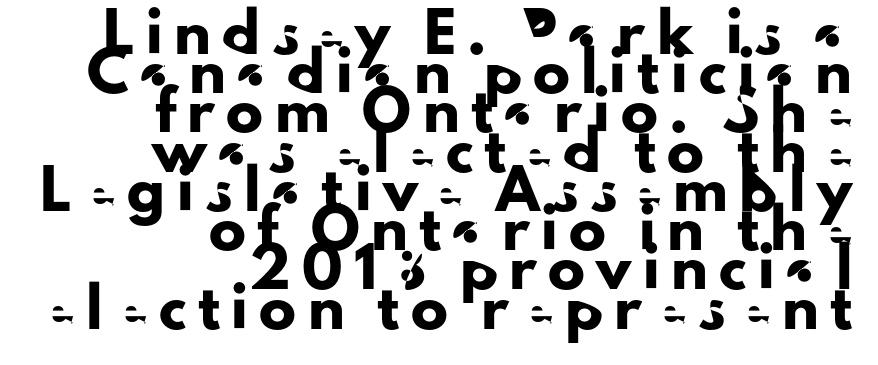
{"serif": "no", "italic": "no", "width": "normal", "stroke_contrast": "low", "x_height": "small", "monospaced": "no", "underline": "no", "align": "right", "line_spacing": "tight", "line_spacing_ratio": 1.06, "letter_spacing": "wide", "letter_spacing_em": 0.31, "glyph_px": 37}
